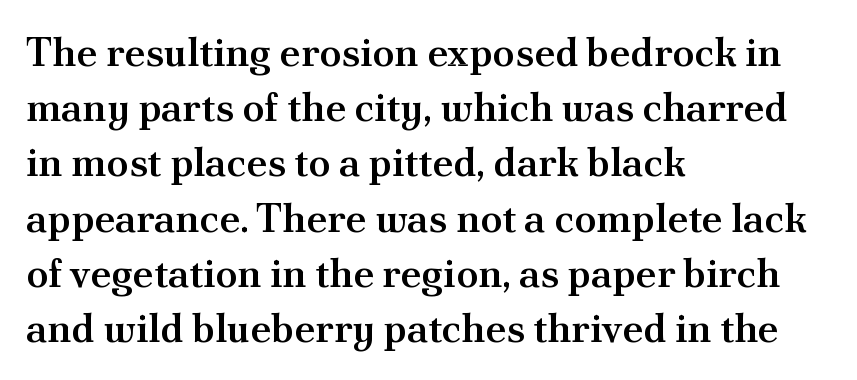
Q: Is the text bold? A: Semi-bold.
Q: Is the text italic (slanted)? A: No, it is upright.
Q: Is the typeface a serif or a sans-serif typeface? A: Serif.
Q: Is the text underlined? A: No.
Q: How is the paragraph aligned? A: Left-aligned.
Q: Is the spacing between letters normal or unusually wide? A: Normal.
Q: Is the spacing between lines tight, normal or loose? A: Normal.
Q: Width (condensed, normal, or wide)? A: Normal.
Q: Stroke contrast? A: Medium.
Q: x-height? A: Small.
Q: Monospaced? A: No.
